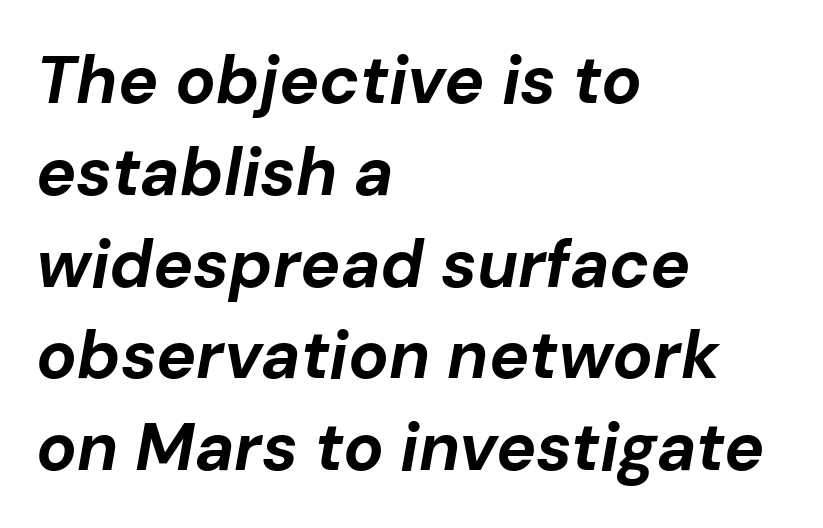
Evenly set lines give the paragraph a standard silhouette. The glyphs look as if they've been sheared to an angle. Note the varied advance widths — an 'i' is clearly narrower than an 'm'. You could call the tracking neutral — neither tight nor loose.
